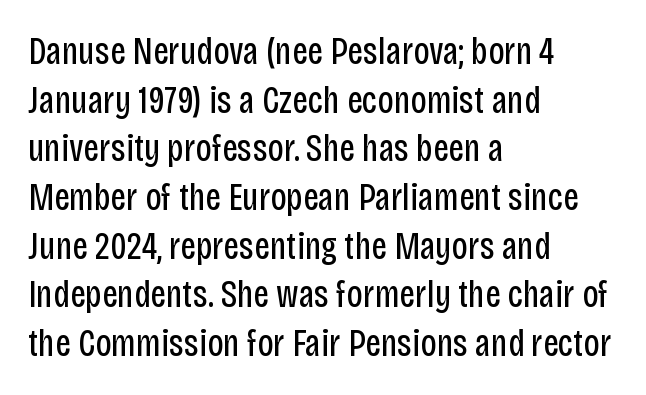
{"serif": "no", "italic": "no", "bold": "no", "weight": "regular", "width": "condensed", "stroke_contrast": "low", "x_height": "large", "monospaced": "no", "underline": "no", "align": "left", "line_spacing": "normal", "line_spacing_ratio": 1.28, "letter_spacing": "normal", "letter_spacing_em": 0.0, "glyph_px": 38}
